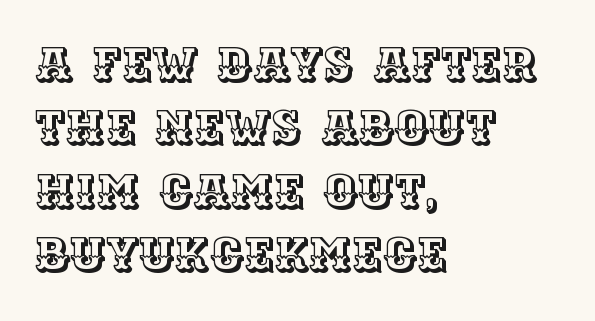
Notice how the stems are strictly vertical — no italics here. Note the varied advance widths — an 'i' is clearly narrower than an 'm'. These lines are set flush left with a ragged right edge. A typesetter would call this zero additional tracking. Leading: standard. The string is rendered with underlining switched off.
